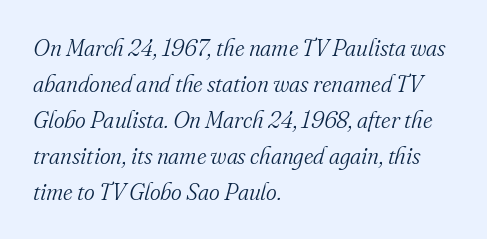
The image shows 23 px text type, italic (leaning right); set left-aligned, normal line spacing (1.56x), normal letter spacing, not underlined.
